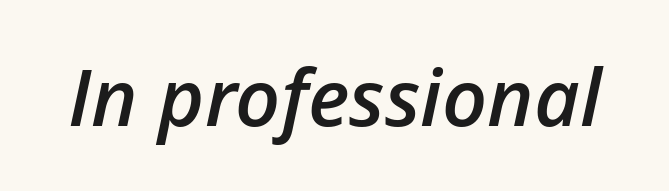
The image shows 79 px semibold type, italic (leaning right); set normal letter spacing, not underlined; low stroke contrast and a medium x-height.
